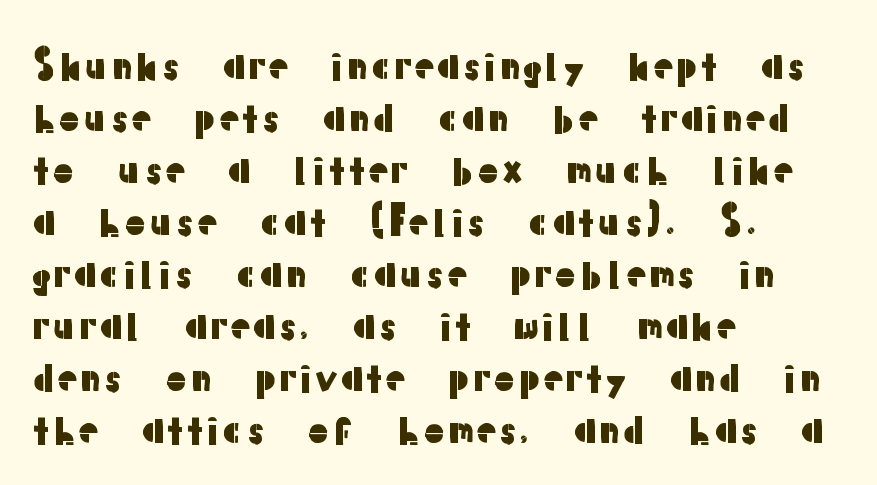
The passage shown is not underscored anywhere. Standard letterfit; no display-style spreading of the glyphs. Nope, no serifs anywhere on these letters. This block has exactly the height ordinary leading produces.
